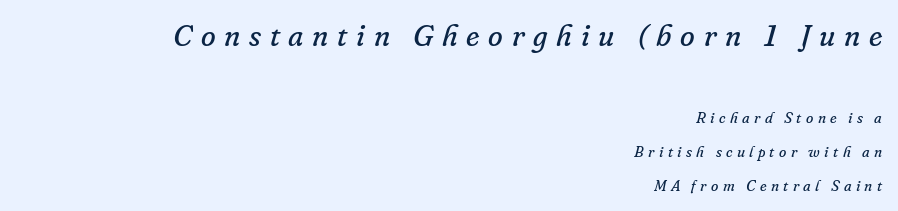
{"serif": "yes", "italic": "yes", "lean": "right", "slant_degrees": 16, "bold": "no", "weight": "regular", "width": "normal", "stroke_contrast": "low", "x_height": "small", "monospaced": "no", "underline": "no", "align": "right", "line_spacing": "loose", "line_spacing_ratio": 2.26, "letter_spacing": "wide", "letter_spacing_em": 0.29, "larger_block": "first", "size_ratio": 2.0, "glyph_px": 30}
